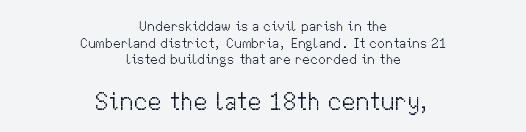
The image shows 25 px text type, upright; set centered, line spacing 1.19x, normal letter spacing, not underlined; the second (bottom) block is 1.79x larger.
